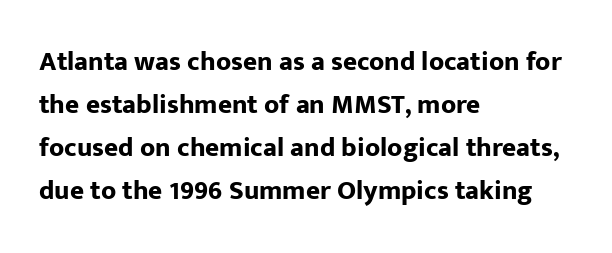
Typesetter's note: full bold, strokes at maximum text heaviness. Quick note: interline space is typical. Compared with a centered layout, this one pins lines to the left instead. Tall strokes in this sample are plumb rather than angled. The tracking reads as untouched default to a designer's eye. Has an underline been added? It has not.
